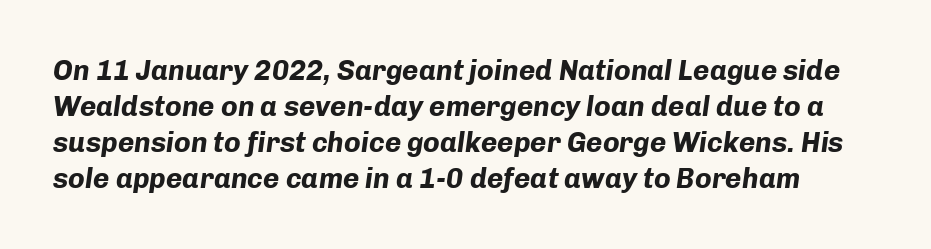
Q: Is the text bold? A: Yes.
Q: Is the text italic (slanted)? A: Yes, it leans right by about 8 degrees.
Q: Is the text underlined? A: No.
Q: Is the spacing between letters normal or unusually wide? A: Normal.
Q: Is the spacing between lines tight, normal or loose? A: Normal.
Q: Width (condensed, normal, or wide)? A: Normal.
Q: Stroke contrast? A: Low.
Q: x-height? A: Medium.
Q: Monospaced? A: No.
